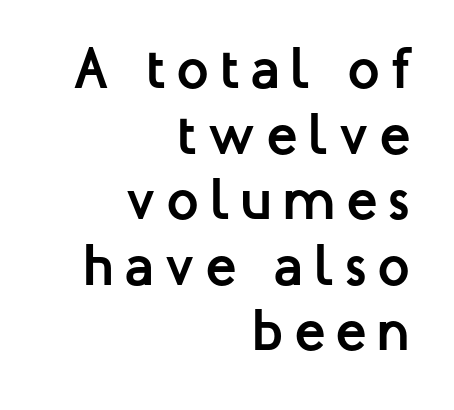
{"serif": "no", "italic": "no", "bold": "yes", "weight": "semibold", "width": "normal", "stroke_contrast": "low", "x_height": "medium", "monospaced": "no", "underline": "no", "align": "right", "line_spacing": "tight", "line_spacing_ratio": 1.13, "glyph_px": 58}
